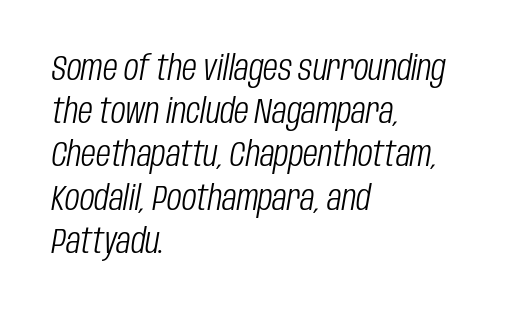
Q: Is the text bold? A: No.
Q: Is the text italic (slanted)? A: Yes, it leans right by about 10 degrees.
Q: Is the text underlined? A: No.
Q: How is the paragraph aligned? A: Left-aligned.
Q: Is the spacing between letters normal or unusually wide? A: Normal.
Q: Is the spacing between lines tight, normal or loose? A: Normal.
Q: Width (condensed, normal, or wide)? A: Condensed.
Q: Stroke contrast? A: Low.
Q: x-height? A: Large.
Q: Monospaced? A: No.
